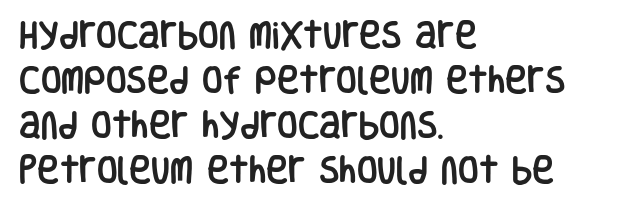
The face used here is rendered with its standard letterfit. The lines in this sample share a left origin and differ only in where they stop. The glyphs are unaccompanied by any horizontal stroke below them. Letterform terminals end flat and unadorned throughout the passage.
